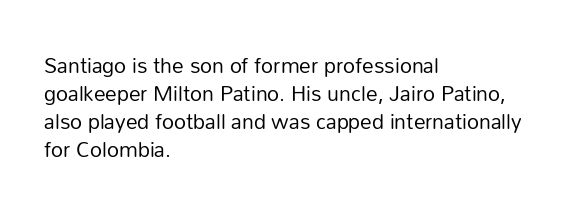
{"italic": "no", "bold": "no", "underline": "no", "align": "left", "line_spacing": "normal", "line_spacing_ratio": 1.33, "letter_spacing": "normal", "letter_spacing_em": 0.0, "glyph_px": 21}
